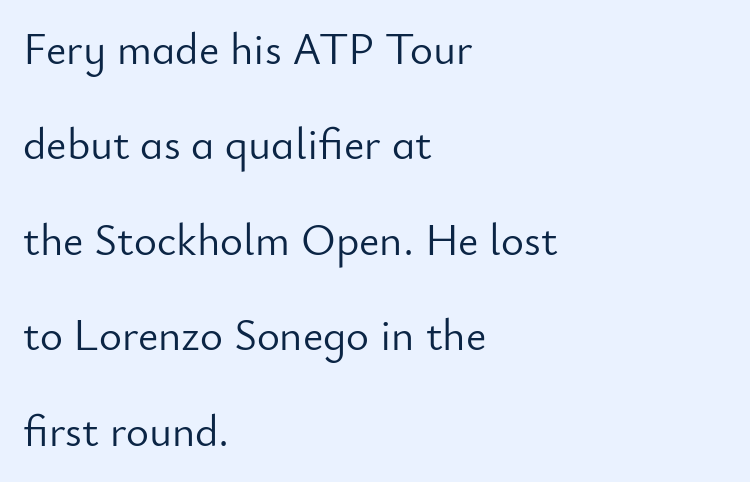
The image shows 44 px light sans-serif type, upright; set left-aligned, loose line spacing (2.17x), normal letter spacing, not underlined; low stroke contrast and a small x-height.
